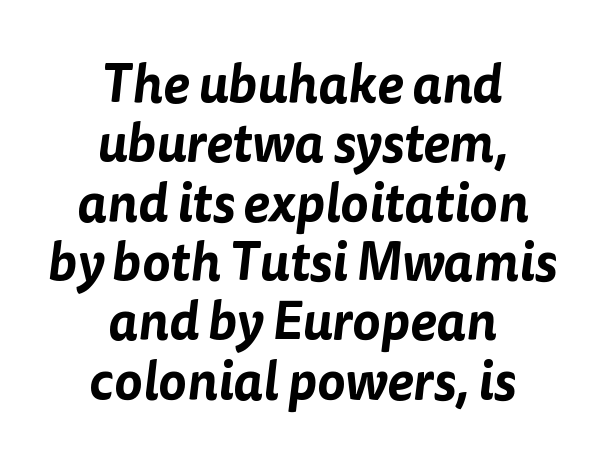
Q: Is the typeface a serif or a sans-serif typeface? A: Sans-serif.
Q: Is the text underlined? A: No.
Q: How is the paragraph aligned? A: Centered.
Q: Is the spacing between letters normal or unusually wide? A: Normal.
Q: Is the spacing between lines tight, normal or loose? A: Tight.
Q: Width (condensed, normal, or wide)? A: Normal.
Q: Stroke contrast? A: Low.
Q: x-height? A: Medium.
Q: Monospaced? A: No.
